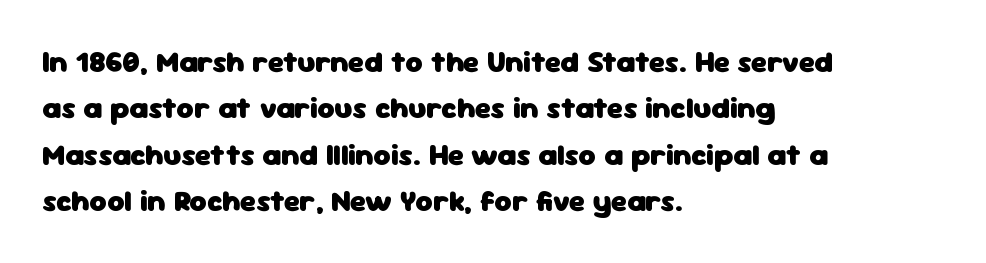
The image shows 30 px heavy sans-serif type, upright; set left-aligned, normal line spacing (1.55x), normal letter spacing, not underlined; low stroke contrast and a medium x-height.
